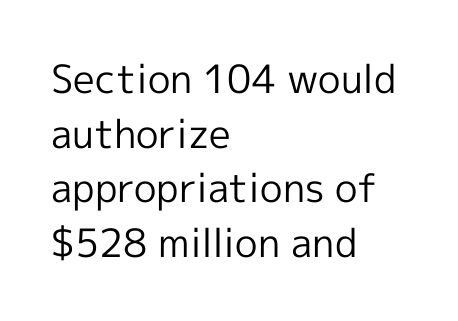
The typeface has the unassuming heft of standard copy or less. Posture: vertical. The passage is arranged the way most books set body copy — flush left. The type family on display is of the sans-serif kind. Look at the tracking — it's just the regular setting, nothing added.
